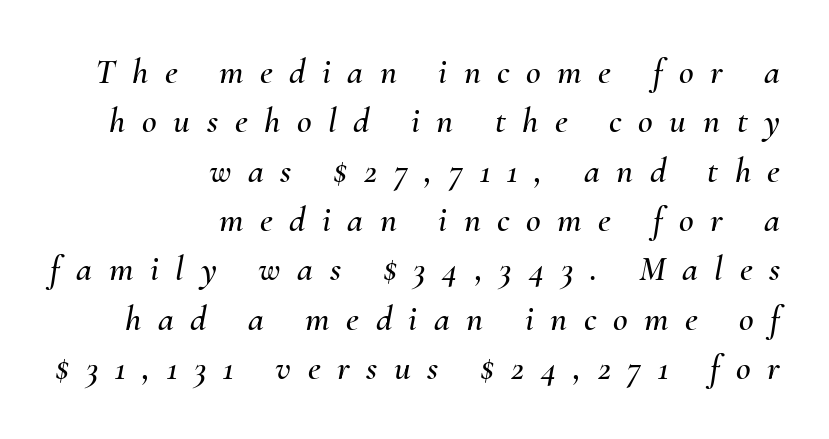
The image shows 36 px text type, italic (leaning right); set right-aligned, normal line spacing (1.37x), unusually wide letter spacing (+0.46 em), not underlined; medium stroke contrast and a small x-height.
